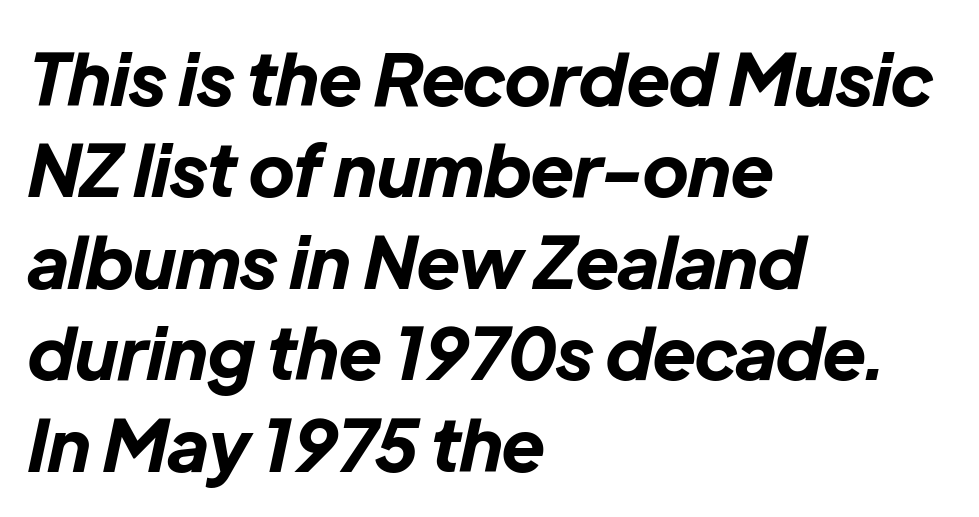
Spacing verdict: proportional, widths tailored to each character. Inter-character spacing is left at the font's built-in metrics. It's the slanting kind of type. Check the space under the baseline: it is left empty.
